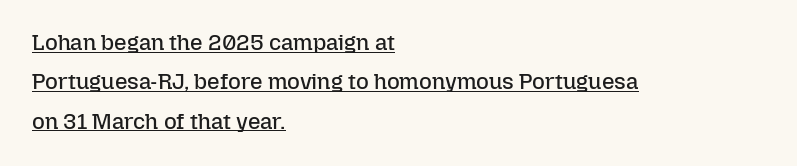
The image shows 22 px text type, upright; set left-aligned, line spacing 1.79x, normal letter spacing, underlined.
